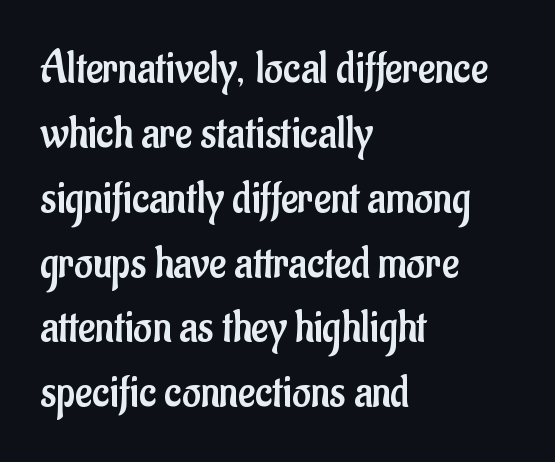
The face used here is proportionally spaced, like ordinary book or web type. Ascenders rise straight up at ninety degrees. Students, observe: this is what conventionally led text looks like. Is this a heavy cut? Hardly; it is regular or lighter.
